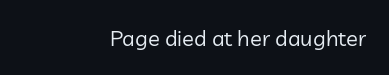
{"italic": "no", "bold": "no", "underline": "no", "align": "right", "letter_spacing": "normal", "letter_spacing_em": 0.0, "glyph_px": 22}
